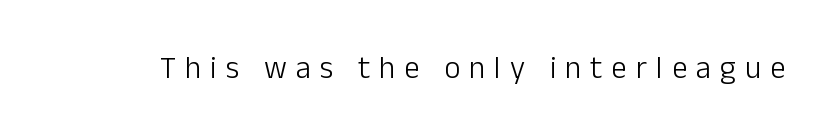
The image shows 31 px light sans-serif type, upright; set unusually wide letter spacing (+0.29 em), not underlined; low stroke contrast and a medium x-height.
